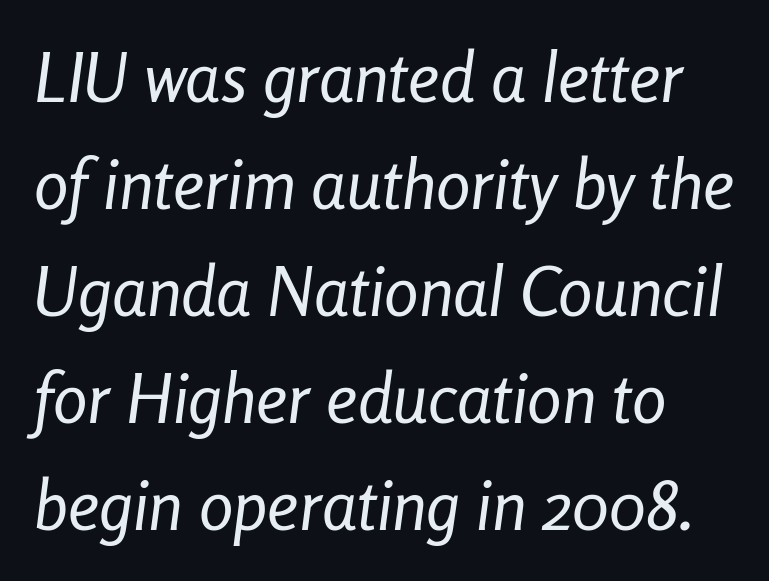
The image shows 69 px regular-weight, condensed type, italic (leaning right); set normal line spacing (1.55x), normal letter spacing, not underlined; low stroke contrast and a medium x-height.
